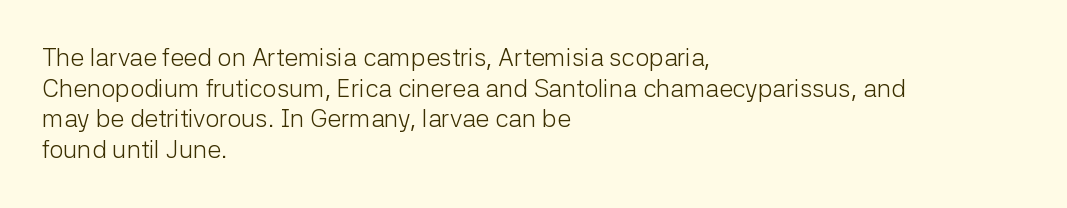
The image shows 25 px text type, upright; set left-aligned, line spacing 1.23x, normal letter spacing, not underlined.
